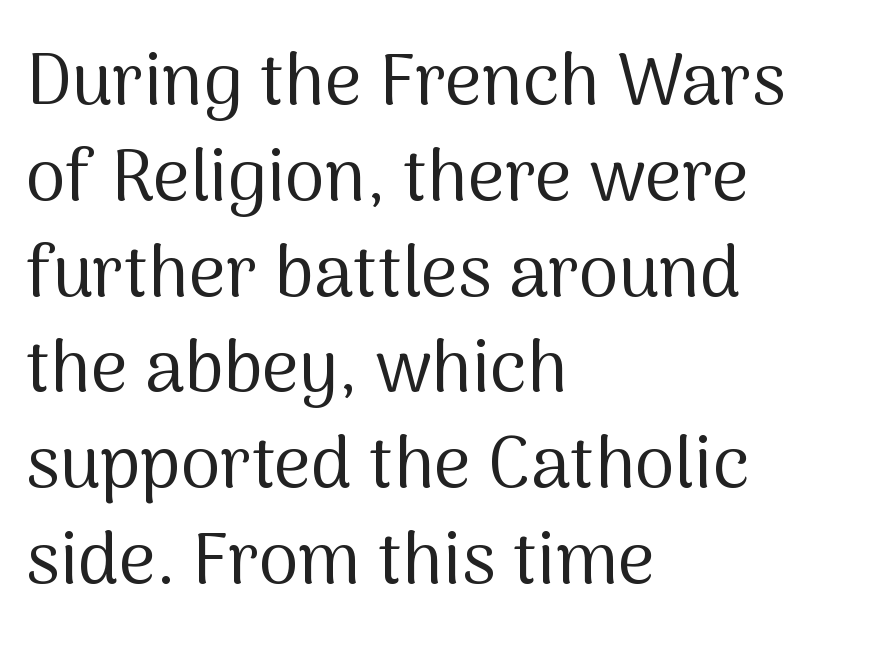
Q: Is the text bold? A: No.
Q: Is the text italic (slanted)? A: No, it is upright.
Q: Is the typeface a serif or a sans-serif typeface? A: Sans-serif.
Q: Is the text underlined? A: No.
Q: How is the paragraph aligned? A: Left-aligned.
Q: Is the spacing between letters normal or unusually wide? A: Normal.
Q: Is the spacing between lines tight, normal or loose? A: Normal.
Q: Width (condensed, normal, or wide)? A: Normal.
Q: Stroke contrast? A: Medium.
Q: x-height? A: Medium.
Q: Monospaced? A: No.
